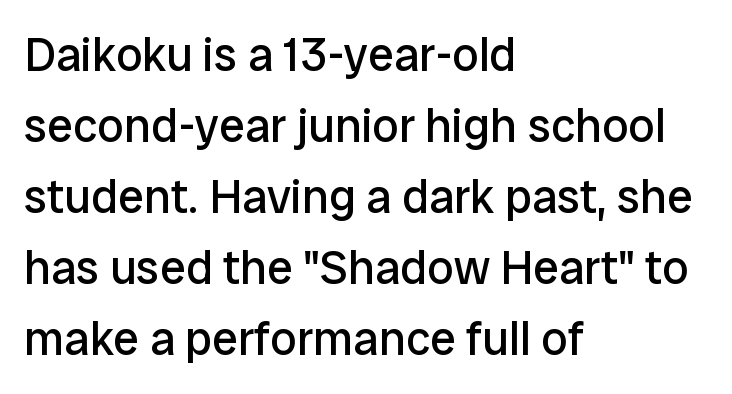
The image shows 47 px regular-weight sans-serif type, upright; set left-aligned, normal line spacing (1.51x), normal letter spacing, not underlined; low stroke contrast and a medium x-height.
